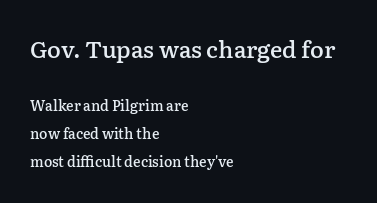
Q: Is the text bold? A: Semi-bold.
Q: Is the text italic (slanted)? A: No, it is upright.
Q: Is the text underlined? A: No.
Q: How is the paragraph aligned? A: Left-aligned.
Q: Is the spacing between letters normal or unusually wide? A: Normal.
Q: Is the spacing between lines tight, normal or loose? A: Loose.
Q: Which block of text is set in a larger size, the first (top) or the second (bottom)? A: The first (top) one.
